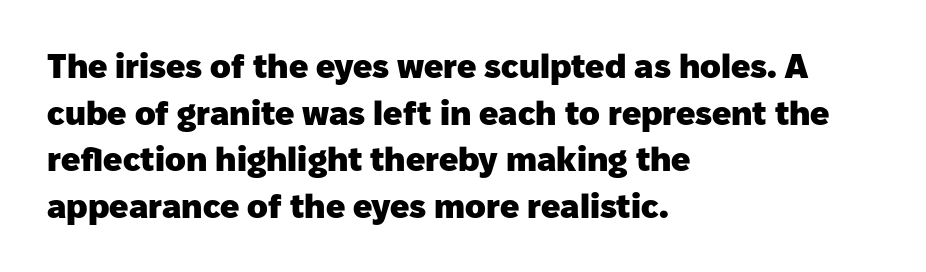
{"serif": "no", "italic": "no", "bold": "yes", "weight": "heavy", "width": "normal", "stroke_contrast": "low", "x_height": "medium", "monospaced": "no", "underline": "no", "align": "left", "line_spacing": "normal", "line_spacing_ratio": 1.37, "letter_spacing": "normal", "letter_spacing_em": 0.0, "glyph_px": 34}
